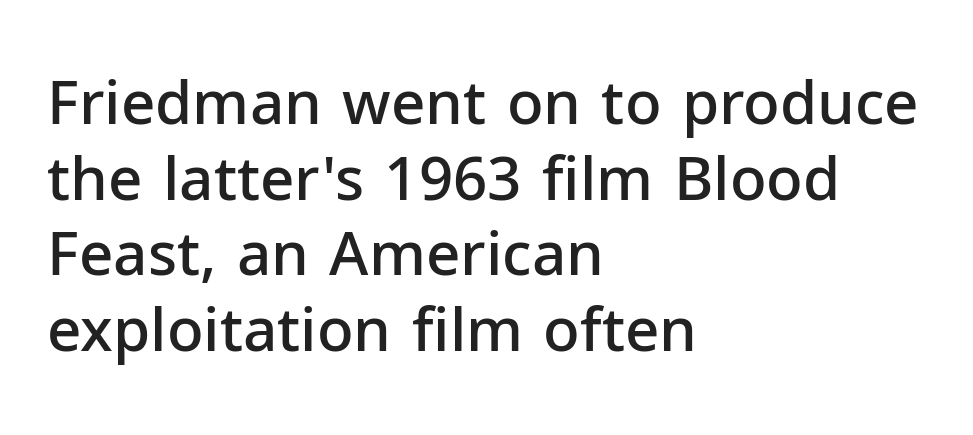
Q: Is the text bold? A: Semi-bold.
Q: Is the text italic (slanted)? A: No, it is upright.
Q: Is the typeface a serif or a sans-serif typeface? A: Sans-serif.
Q: Is the text underlined? A: No.
Q: How is the paragraph aligned? A: Left-aligned.
Q: Is the spacing between letters normal or unusually wide? A: Normal.
Q: Is the spacing between lines tight, normal or loose? A: Normal.
Q: Width (condensed, normal, or wide)? A: Normal.
Q: Stroke contrast? A: Low.
Q: x-height? A: Medium.
Q: Monospaced? A: No.
